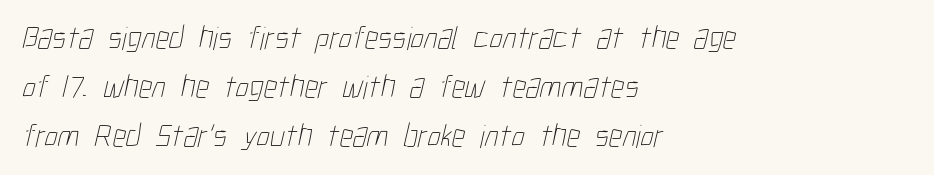
{"bold": "no", "weight": "thin", "width": "condensed", "stroke_contrast": "low", "x_height": "medium", "monospaced": "no", "underline": "no", "align": "left", "line_spacing": "normal", "line_spacing_ratio": 1.49, "letter_spacing": "normal", "letter_spacing_em": 0.0, "glyph_px": 33}
